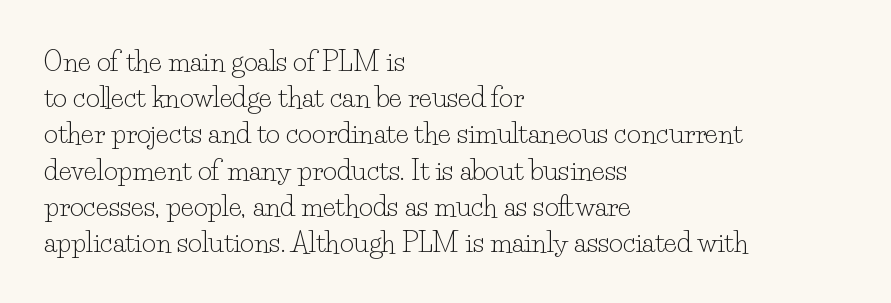
The image shows 27 px text type, upright; set left-aligned, normal line spacing (1.34x), normal letter spacing, not underlined.
